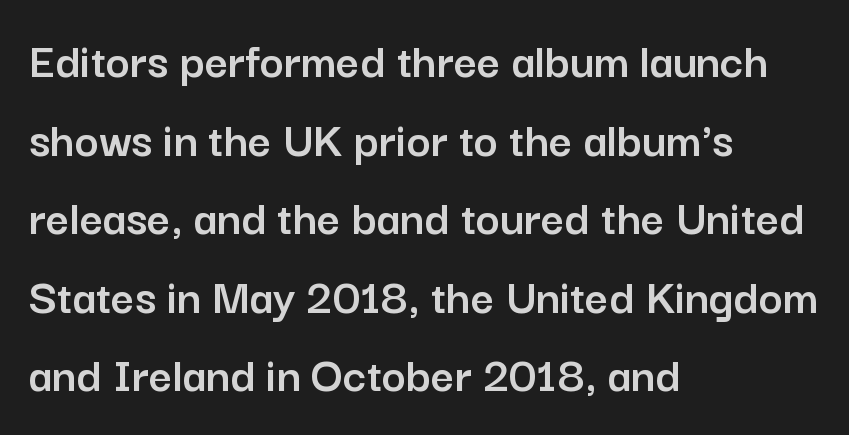
The image shows 51 px sans-serif type, upright; set left-aligned, normal line spacing (1.54x), normal letter spacing, not underlined; low stroke contrast and a medium x-height.
